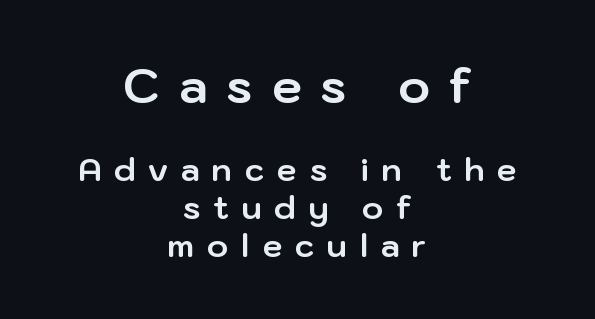
Q: Is the text bold? A: Yes.
Q: Is the text italic (slanted)? A: No, it is upright.
Q: Is the typeface a serif or a sans-serif typeface? A: Sans-serif.
Q: Is the text underlined? A: No.
Q: How is the paragraph aligned? A: Centered.
Q: Is the spacing between letters normal or unusually wide? A: Unusually wide.
Q: Which block of text is set in a larger size, the first (top) or the second (bottom)? A: The first (top) one.
Q: Width (condensed, normal, or wide)? A: Normal.
Q: Stroke contrast? A: Low.
Q: x-height? A: Medium.
Q: Monospaced? A: No.
